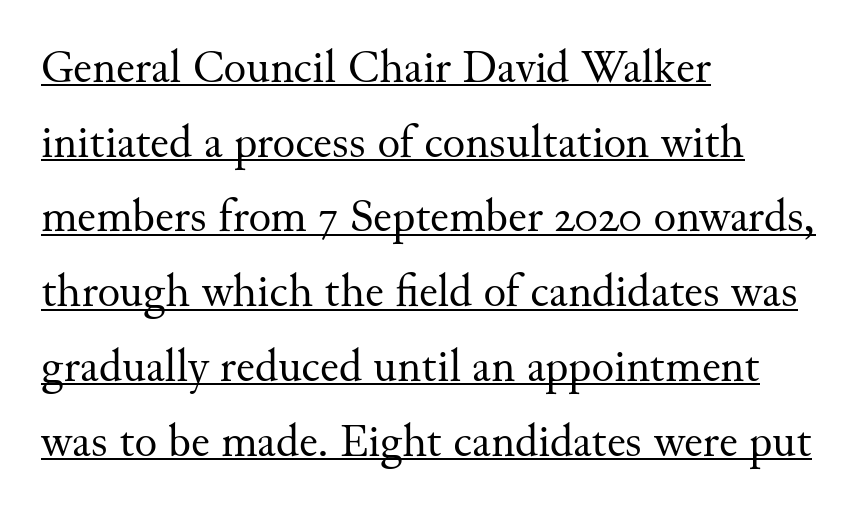
{"serif": "yes", "italic": "no", "bold": "no", "weight": "regular", "width": "normal", "stroke_contrast": "medium", "x_height": "small", "monospaced": "no", "underline": "yes", "align": "left", "line_spacing": "normal", "line_spacing_ratio": 1.59, "letter_spacing": "normal", "letter_spacing_em": 0.0, "glyph_px": 47}
